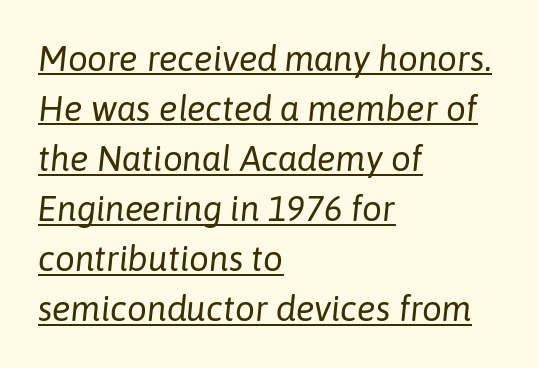
The image shows 35 px regular-weight type, italic (leaning right); set left-aligned, normal line spacing (1.43x), normal letter spacing, underlined; low stroke contrast and a medium x-height.
